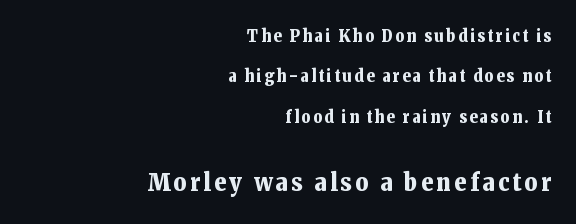
Compared with a flush-left layout, this one pins lines to the opposite, right side. Typesetter's note: full bold, strokes at maximum text heaviness. You get the small type first, then a jump to larger type. The glyphs are unaccompanied by any horizontal stroke below them. When letters stand straight like this, we call the style roman or upright. Loosely led — the rows are spread out.
